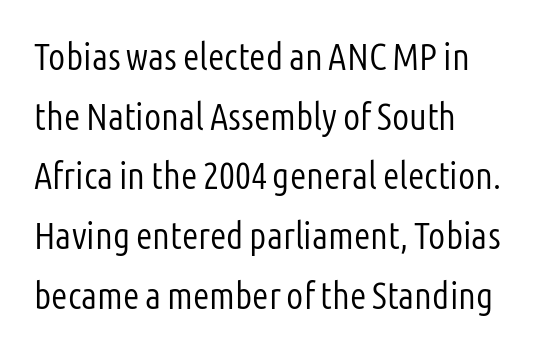
The image shows 38 px light, condensed sans-serif type, upright; set normal line spacing (1.57x), normal letter spacing, not underlined; low stroke contrast and a medium x-height.
